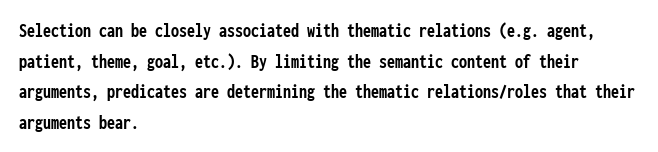
Q: Is the text bold? A: Yes.
Q: Is the text italic (slanted)? A: No, it is upright.
Q: Is the text underlined? A: No.
Q: How is the paragraph aligned? A: Left-aligned.
Q: Is the spacing between letters normal or unusually wide? A: Normal.
Q: Is the spacing between lines tight, normal or loose? A: Normal.
